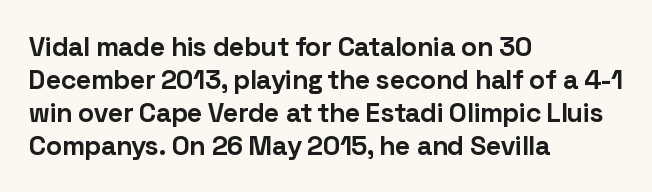
Q: Is the text bold? A: Yes.
Q: Is the text italic (slanted)? A: No, it is upright.
Q: Is the text underlined? A: No.
Q: How is the paragraph aligned? A: Left-aligned.
Q: Is the spacing between letters normal or unusually wide? A: Normal.
